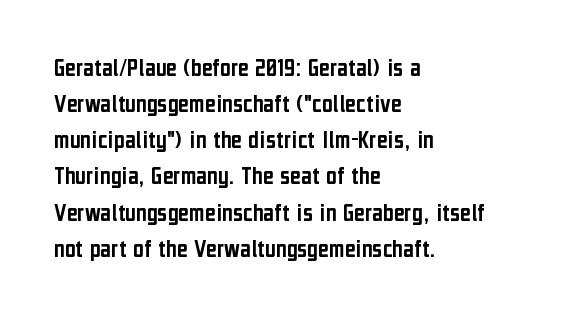
A typesetter would mark this as roman, not italic. Every row of glyphs begins at an identical x-position on the left. Descenders are the only things crossing below the line. Horizontal bands of white between lines are of average thickness.
